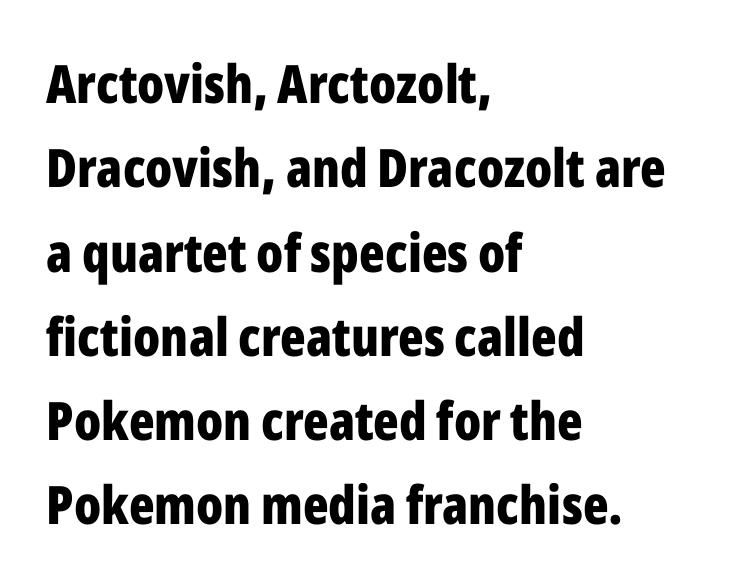
The image shows 53 px bold, condensed sans-serif type, upright; set left-aligned, normal line spacing (1.59x), normal letter spacing, not underlined; low stroke contrast and a medium x-height.
